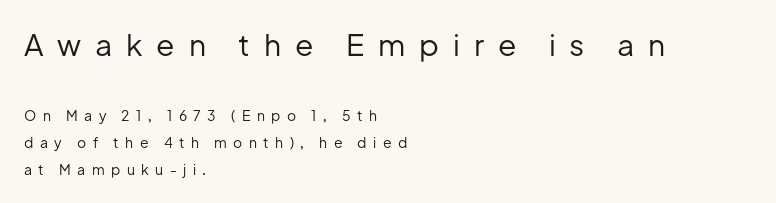
{"serif": "no", "italic": "no", "bold": "no", "weight": "regular", "width": "normal", "stroke_contrast": "low", "x_height": "medium", "monospaced": "no", "underline": "no", "align": "left", "line_spacing": "loose", "line_spacing_ratio": 1.93, "letter_spacing": "wide", "letter_spacing_em": 0.46, "larger_block": "first", "size_ratio": 2.14, "glyph_px": 30}
